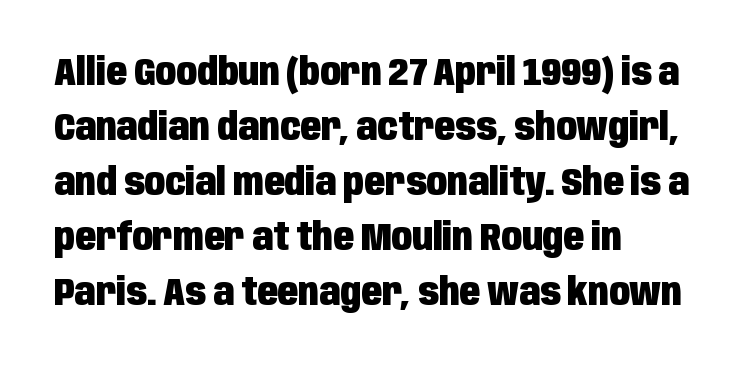
The image shows 38 px heavy, condensed sans-serif type, upright; set left-aligned, normal line spacing (1.45x), normal letter spacing, not underlined; low stroke contrast and a large x-height.
